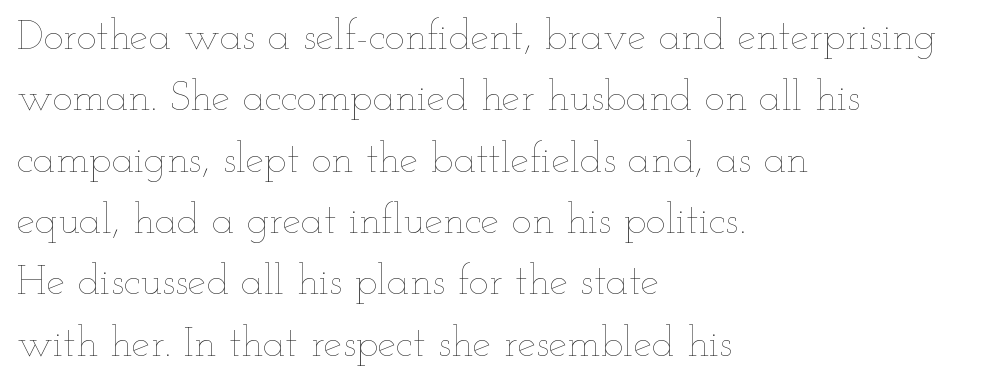
Q: Is the text bold? A: No.
Q: Is the text italic (slanted)? A: No, it is upright.
Q: Is the text underlined? A: No.
Q: How is the paragraph aligned? A: Left-aligned.
Q: Is the spacing between letters normal or unusually wide? A: Normal.
Q: Is the spacing between lines tight, normal or loose? A: Normal.
Q: Width (condensed, normal, or wide)? A: Wide.
Q: Stroke contrast? A: Low.
Q: x-height? A: Small.
Q: Monospaced? A: No.
